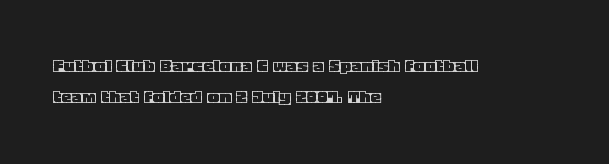
Does the copy run flush right? No — it runs flush left. The specimen reads as upright at a glance. Between one letter and the next there's only the usual sliver of space. The designer left line spacing at the default.
